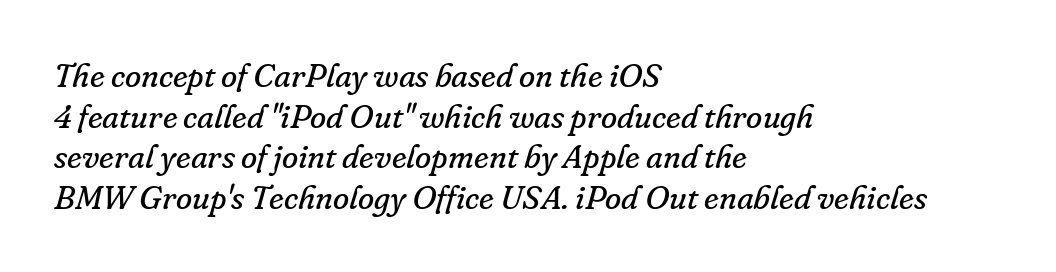
The image shows 33 px regular-weight serif type, italic (leaning right); set left-aligned, line spacing 1.23x, normal letter spacing, not underlined; low stroke contrast and a small x-height.
